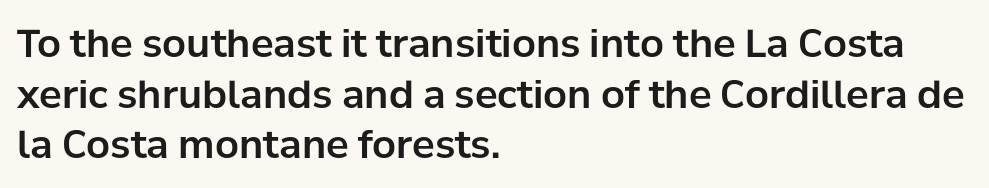
The image shows 38 px sans-serif type, upright; set left-aligned, normal line spacing (1.33x), normal letter spacing, not underlined; low stroke contrast and a medium x-height.
